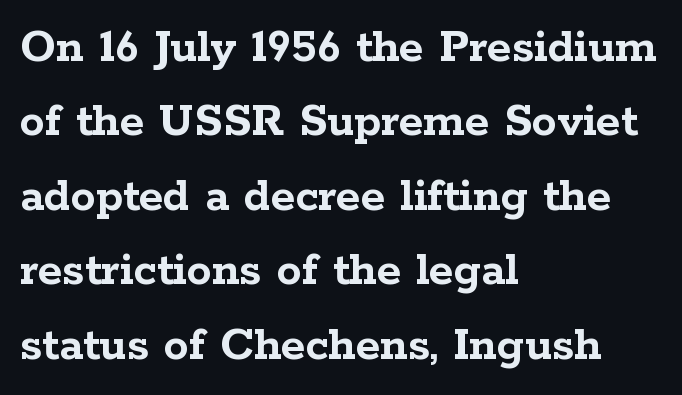
Q: Is the text bold? A: Yes.
Q: Is the text italic (slanted)? A: No, it is upright.
Q: Is the typeface a serif or a sans-serif typeface? A: Serif.
Q: Is the text underlined? A: No.
Q: How is the paragraph aligned? A: Left-aligned.
Q: Is the spacing between letters normal or unusually wide? A: Normal.
Q: Is the spacing between lines tight, normal or loose? A: Normal.
Q: Width (condensed, normal, or wide)? A: Wide.
Q: Stroke contrast? A: Low.
Q: x-height? A: Medium.
Q: Monospaced? A: No.
